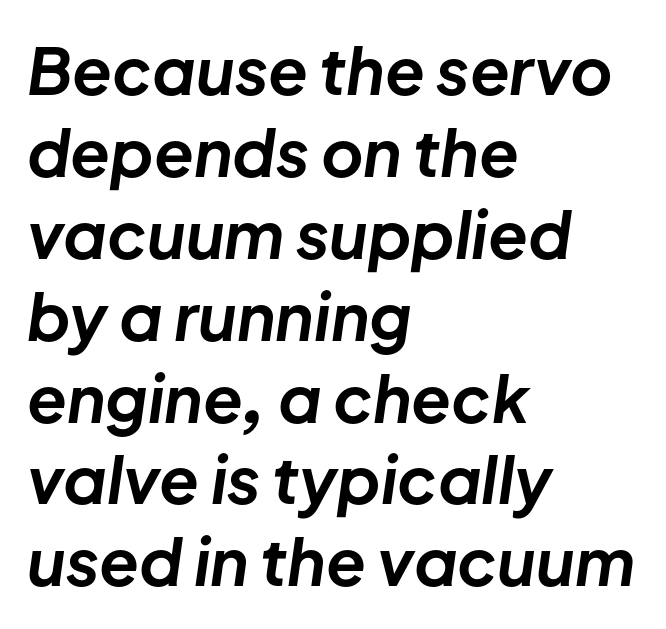
{"italic": "yes", "lean": "right", "slant_degrees": 8, "bold": "yes", "weight": "bold", "width": "normal", "stroke_contrast": "low", "x_height": "medium", "monospaced": "no", "underline": "no", "align": "left", "line_spacing": "normal", "line_spacing_ratio": 1.26, "letter_spacing": "normal", "letter_spacing_em": 0.0, "glyph_px": 65}
